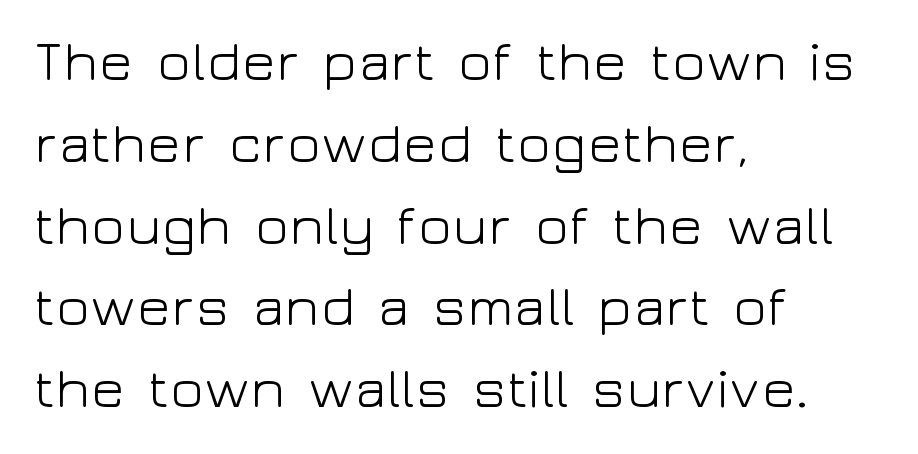
Q: Is the text bold? A: No.
Q: Is the text italic (slanted)? A: No, it is upright.
Q: Is the typeface a serif or a sans-serif typeface? A: Sans-serif.
Q: Is the text underlined? A: No.
Q: How is the paragraph aligned? A: Left-aligned.
Q: Is the spacing between letters normal or unusually wide? A: Normal.
Q: Is the spacing between lines tight, normal or loose? A: Normal.
Q: Width (condensed, normal, or wide)? A: Wide.
Q: Stroke contrast? A: Low.
Q: x-height? A: Medium.
Q: Monospaced? A: No.
